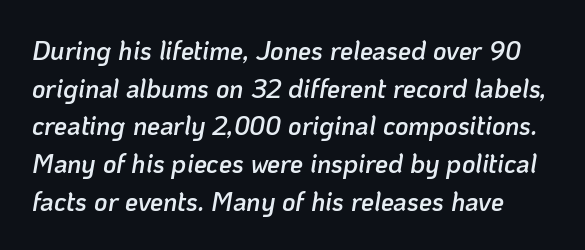
The letterforms sit shoulder to shoulder at normal distance. The letters are slanted; this is an italic face. Strokes here are thickened, but only to semibold level. Has an underline been added? It has not. Successive baselines arrive at the customary interval.
